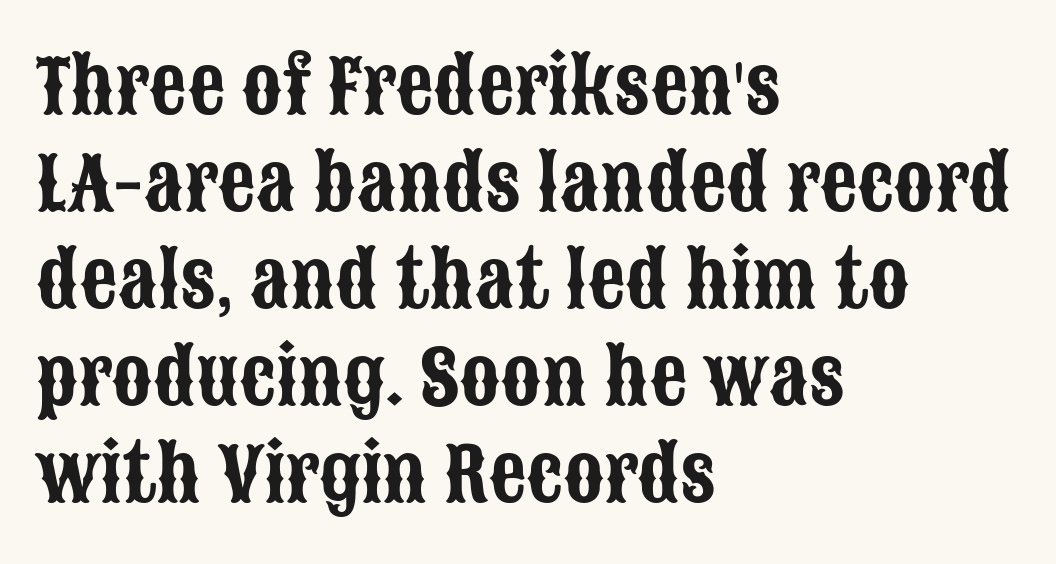
{"serif": "no", "italic": "no", "width": "condensed", "stroke_contrast": "low", "x_height": "large", "monospaced": "no", "underline": "no", "align": "left", "line_spacing": "normal", "line_spacing_ratio": 1.31, "letter_spacing": "normal", "letter_spacing_em": 0.0, "glyph_px": 74}
